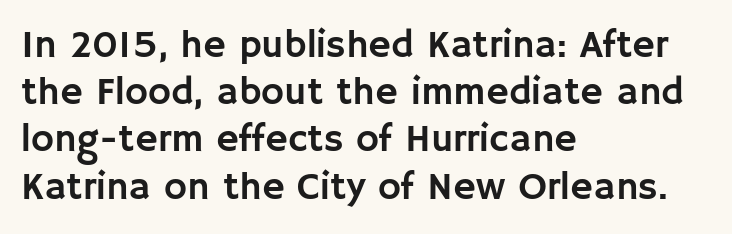
{"serif": "no", "italic": "no", "width": "normal", "stroke_contrast": "low", "x_height": "large", "monospaced": "no", "underline": "no", "align": "left", "line_spacing_ratio": 1.21, "letter_spacing": "normal", "letter_spacing_em": 0.0, "glyph_px": 39}
